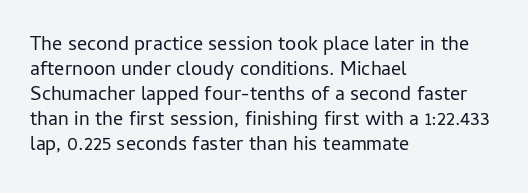
Underline: absent. These glyphs show unthickened strokes, regular width or finer. The leading is moderate, giving the passage an even texture. Upright lettering throughout.
